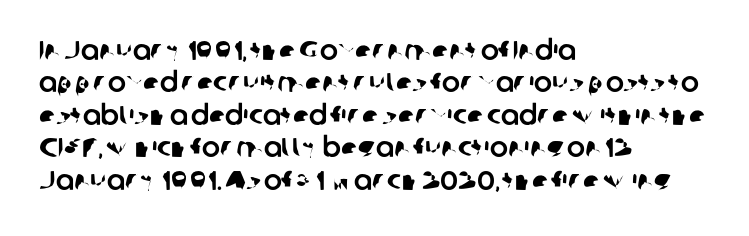
Q: Is the text underlined? A: No.
Q: How is the paragraph aligned? A: Left-aligned.
Q: Is the spacing between letters normal or unusually wide? A: Normal.
